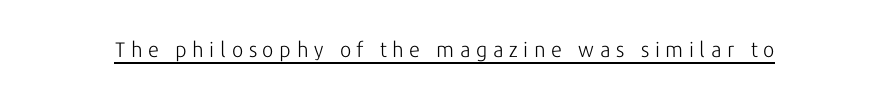
The image shows 21 px text type, upright; set unusually wide letter spacing (+0.27 em), underlined.
